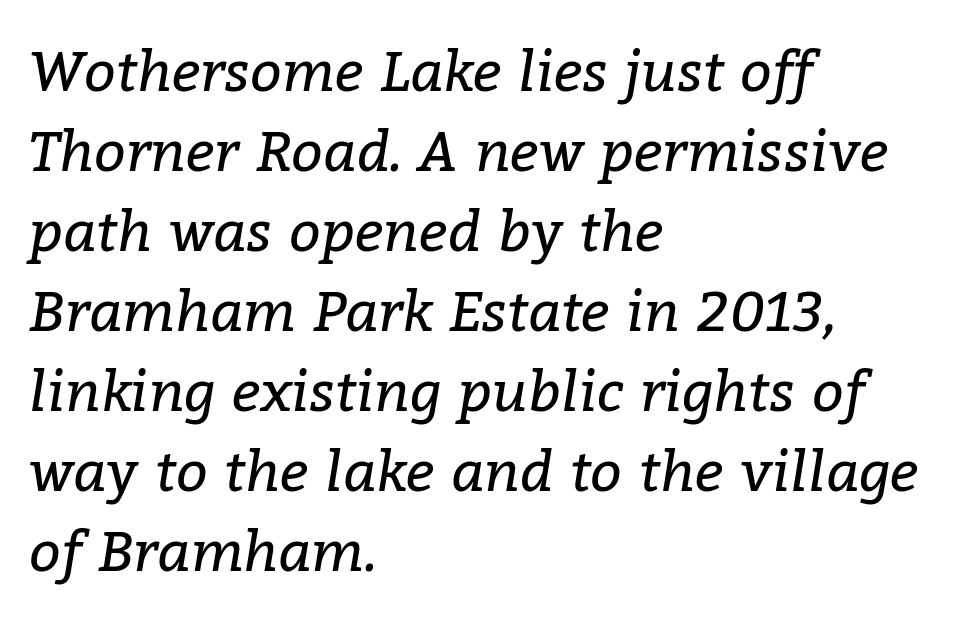
The image shows 56 px regular-weight serif type, italic (leaning right); set left-aligned, normal line spacing (1.43x), normal letter spacing, not underlined; low stroke contrast and a medium x-height.
